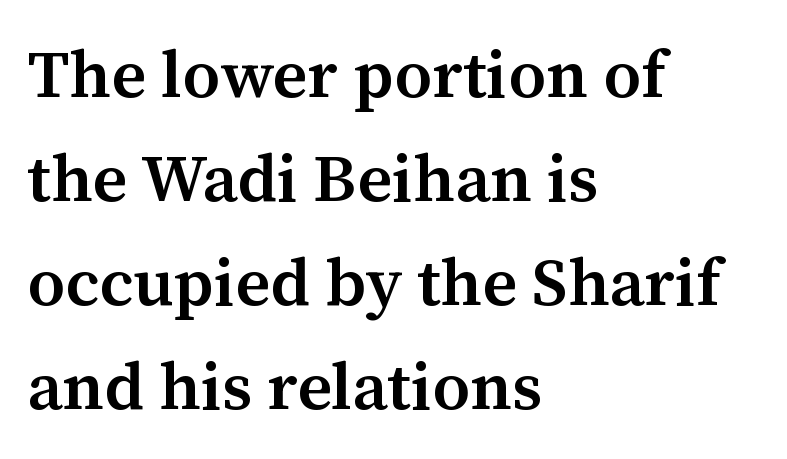
The rows are spaced the way most documents space them. These lines are composed in type with serifs. Typeset ragged right — the left edge is the straight one. Glance below the letters and you will spot only blank space. The typesetting leans somewhat heavy: a semibold. When letters stand straight like this, we call the style roman or upright.
